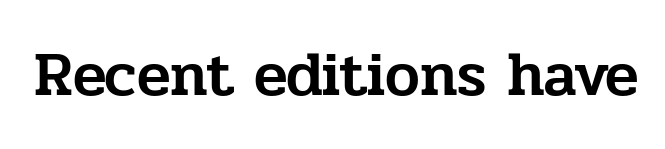
The image shows 62 px serif type, upright; set normal letter spacing, not underlined; low stroke contrast and a medium x-height.
